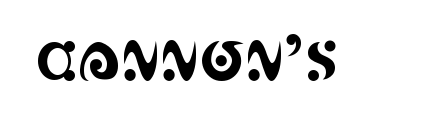
The image shows 54 px condensed serif type, upright; set normal letter spacing, not underlined; a large x-height.
